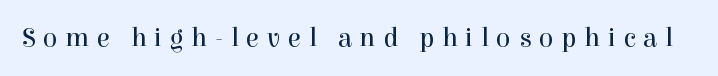
The image shows 27 px text type, upright; set unusually wide letter spacing (+0.28 em), not underlined.
